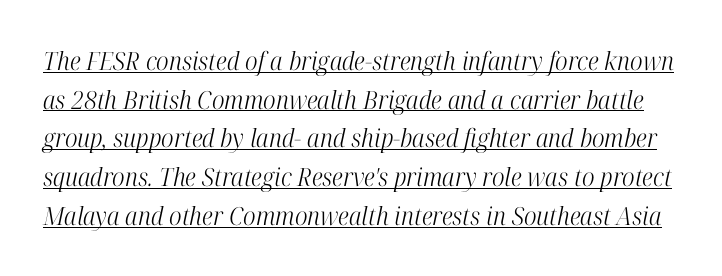
The passage shown is not bold in any degree. A baseline rule has been typeset under these characters. Glyph-to-glyph distance matches everyday printed text. It's the slanting kind of type. These lines sit exactly where default settings would place them.
